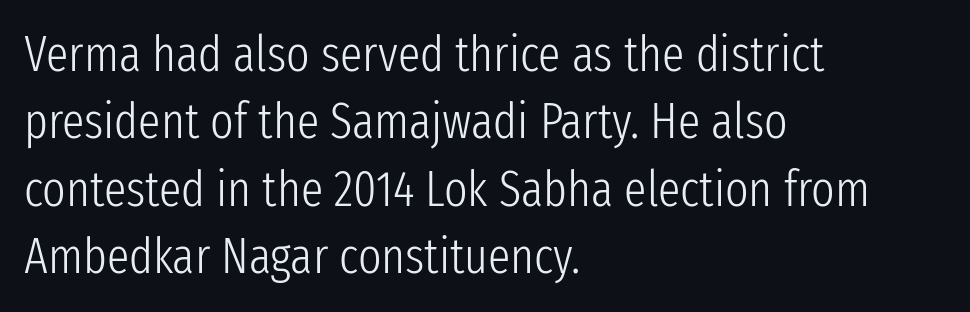
{"serif": "no", "italic": "no", "bold": "no", "weight": "light", "width": "condensed", "stroke_contrast": "low", "x_height": "medium", "monospaced": "no", "underline": "no", "align": "left", "line_spacing": "normal", "line_spacing_ratio": 1.35, "letter_spacing": "normal", "letter_spacing_em": 0.0, "glyph_px": 50}
